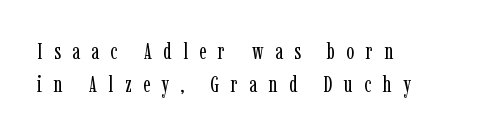
The image shows 23 px text type, upright; set left-aligned, normal line spacing (1.42x), unusually wide letter spacing (+0.5 em), not underlined.
